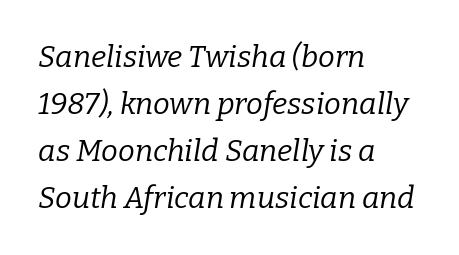
{"serif": "yes", "italic": "yes", "lean": "right", "slant_degrees": 9, "bold": "no", "weight": "regular", "width": "normal", "stroke_contrast": "low", "x_height": "medium", "monospaced": "no", "underline": "no", "align": "left", "line_spacing": "normal", "line_spacing_ratio": 1.57, "letter_spacing": "normal", "letter_spacing_em": 0.0, "glyph_px": 30}
